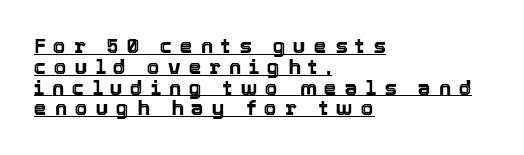
Visually the block forms a straight wall on the left and a jagged coastline on the right. Glyph-to-glyph distance is far greater than everyday printed text. When letters stand straight like this, we call the style roman or upright. You can see a thin bar hugging the bottom of the glyphs. Vertical spacing — tight.
